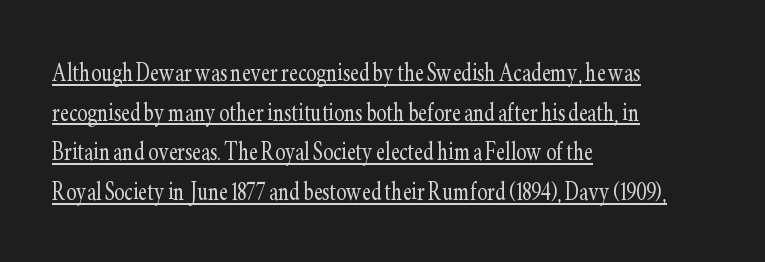
Q: Is the text bold? A: No.
Q: Is the text italic (slanted)? A: No, it is upright.
Q: Is the typeface a serif or a sans-serif typeface? A: Serif.
Q: Is the text underlined? A: Yes.
Q: How is the paragraph aligned? A: Left-aligned.
Q: Is the spacing between letters normal or unusually wide? A: Normal.
Q: Is the spacing between lines tight, normal or loose? A: Normal.
Q: Width (condensed, normal, or wide)? A: Condensed.
Q: Stroke contrast? A: Low.
Q: x-height? A: Small.
Q: Monospaced? A: No.
